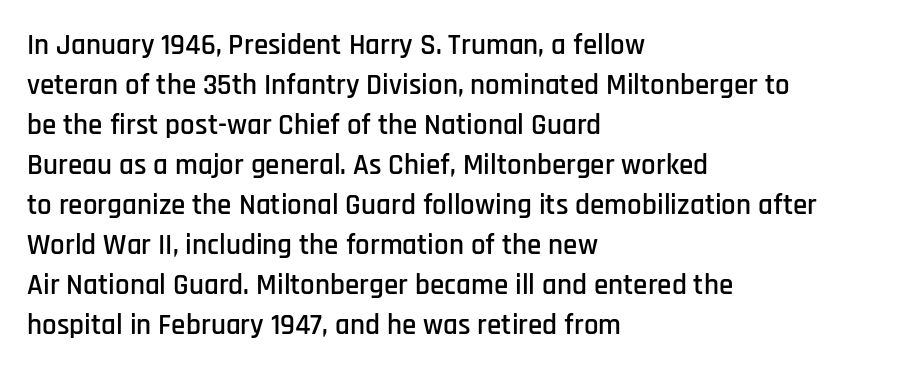
Q: Is the text italic (slanted)? A: No, it is upright.
Q: Is the typeface a serif or a sans-serif typeface? A: Sans-serif.
Q: Is the text underlined? A: No.
Q: How is the paragraph aligned? A: Left-aligned.
Q: Is the spacing between letters normal or unusually wide? A: Normal.
Q: Is the spacing between lines tight, normal or loose? A: Normal.
Q: Width (condensed, normal, or wide)? A: Condensed.
Q: Stroke contrast? A: Low.
Q: x-height? A: Large.
Q: Monospaced? A: No.
